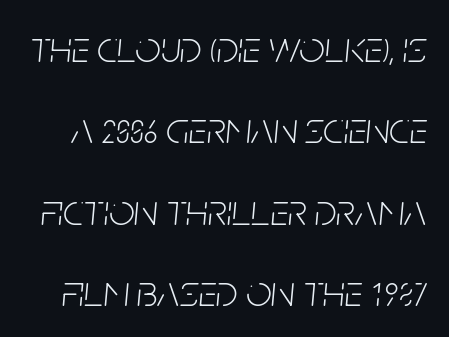
Q: Is the text bold? A: No.
Q: Is the text italic (slanted)? A: Yes, it leans right by about 5 degrees.
Q: Is the text underlined? A: No.
Q: Is the spacing between letters normal or unusually wide? A: Normal.
Q: Width (condensed, normal, or wide)? A: Condensed.
Q: Stroke contrast? A: Low.
Q: x-height? A: Large.
Q: Monospaced? A: No.
